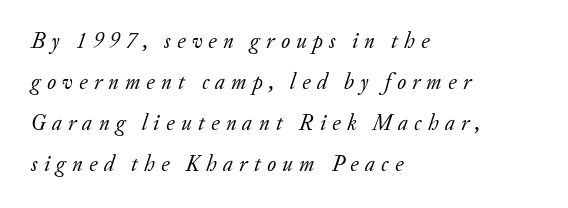
Q: Is the text bold? A: No.
Q: Is the text italic (slanted)? A: Yes, it leans right by about 20 degrees.
Q: Is the text underlined? A: No.
Q: How is the paragraph aligned? A: Left-aligned.
Q: Is the spacing between letters normal or unusually wide? A: Unusually wide.
